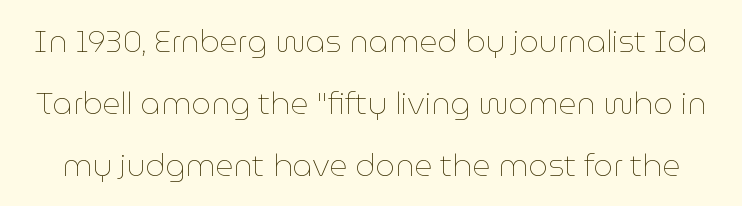
{"italic": "no", "bold": "no", "weight": "thin", "width": "normal", "stroke_contrast": "low", "x_height": "medium", "monospaced": "no", "underline": "no", "line_spacing": "loose", "line_spacing_ratio": 2.0, "letter_spacing": "normal", "letter_spacing_em": 0.0, "glyph_px": 31}
